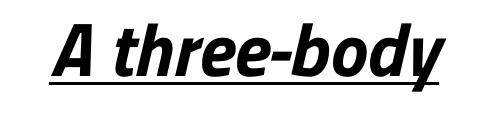
The image shows 75 px bold sans-serif type; set normal letter spacing, underlined; low stroke contrast and a medium x-height.
